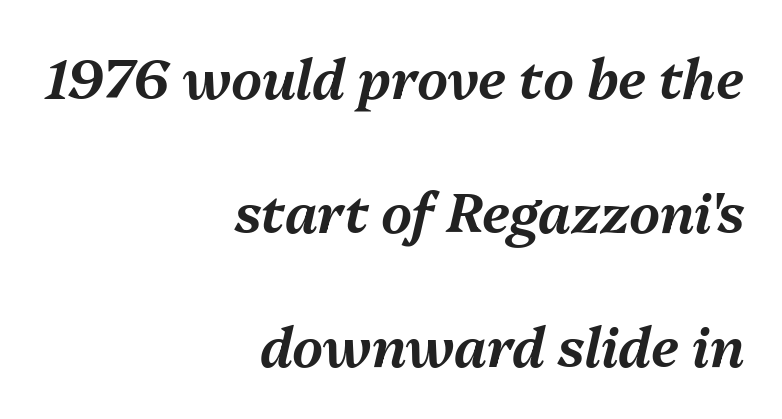
The image shows 54 px text type, italic (leaning right); set right-aligned, loose line spacing (2.48x), normal letter spacing, not underlined; medium stroke contrast and a medium x-height.
